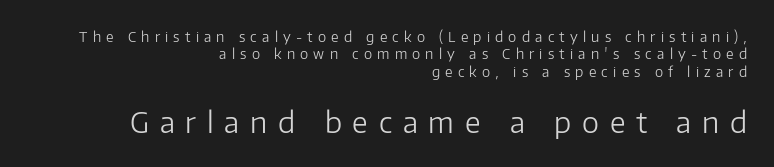
Descenders are the only things crossing below the line. Caption: multi-line text, flush right, ragged left. Each word looks stretched out because of the extra space between its letters. This rendering employs a face without finishing strokes, i.e., a sans-serif. The lettering holds an erect, upright posture throughout.
